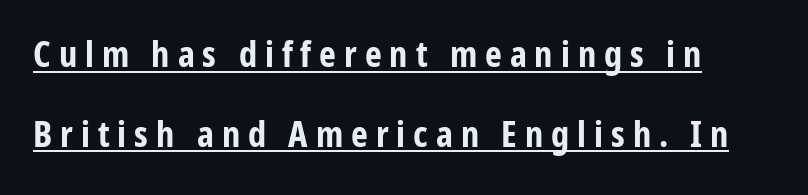
{"serif": "no", "italic": "no", "bold": "yes", "weight": "bold", "width": "condensed", "stroke_contrast": "low", "x_height": "medium", "monospaced": "no", "underline": "yes", "line_spacing": "loose", "line_spacing_ratio": 2.21, "letter_spacing": "wide", "letter_spacing_em": 0.22, "glyph_px": 36}
